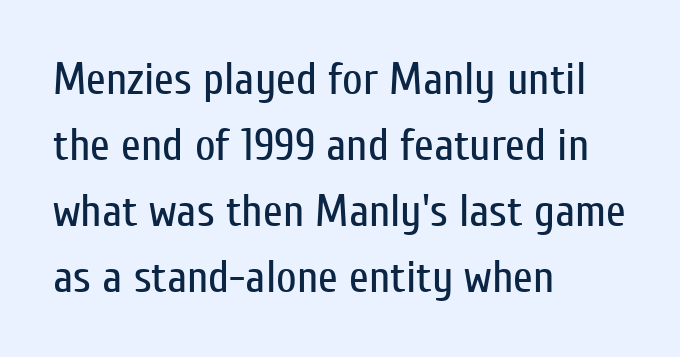
{"serif": "no", "italic": "no", "bold": "no", "weight": "regular", "width": "condensed", "stroke_contrast": "low", "x_height": "medium", "monospaced": "no", "underline": "no", "align": "left", "line_spacing": "normal", "line_spacing_ratio": 1.47, "letter_spacing": "normal", "letter_spacing_em": 0.0, "glyph_px": 45}
